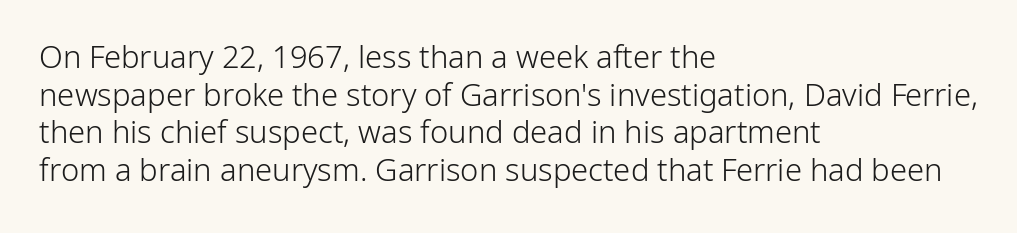
Character widths vary here, with narrow letters taking less room than wide ones. Grotesque or geometric, the face here clearly has no serifs. The strokes carry an ordinary text weight at most. Layout note: lines flush left. The glyphs are unaccompanied by any horizontal stroke below them.
